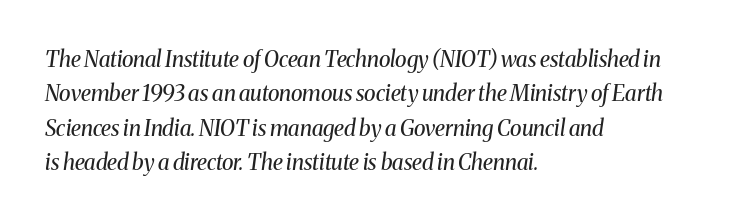
The image shows 22 px text type, italic (leaning right); set left-aligned, normal line spacing (1.56x), normal letter spacing, not underlined.
